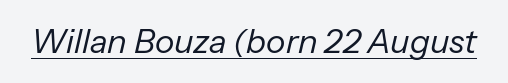
Somebody hit Ctrl+U on this one — the words are underlined. Inter-character spacing is left at the font's built-in metrics. Is this a fixed-width face? No — the glyphs have proportional, varying widths. The passage shown is not bold in any degree.
